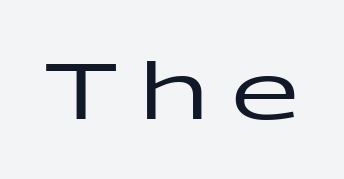
Upright lettering throughout. This rendering features lettering with no underline. Examine the stroke ends and you'll find no serifs. Substantial extra tracking has been applied to these lines.
